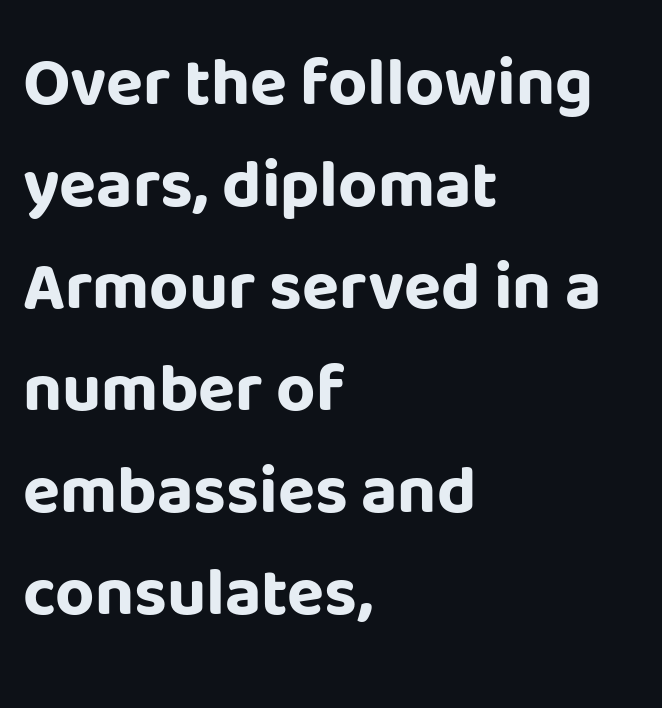
The image shows 68 px bold sans-serif type, upright; set left-aligned, normal line spacing (1.5x), normal letter spacing, not underlined; low stroke contrast and a large x-height.
